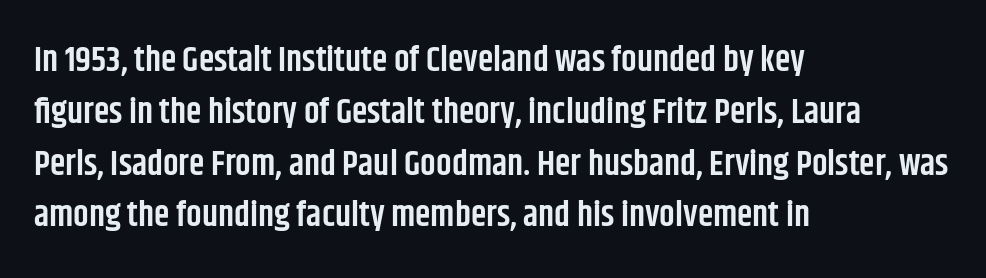
The image shows 35 px semibold, condensed sans-serif type, upright; set left-aligned, normal line spacing (1.48x), normal letter spacing, not underlined; low stroke contrast and a large x-height.
